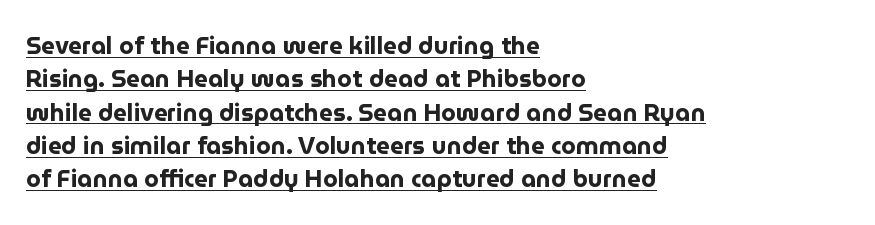
Unlike italic type, these characters show no tilt at all. Strokes here are thick enough to call this a true bold. Decoration check: the copy is underlined. The type is set solid horizontally, with unmodified tracking. Leftover space on each line is placed entirely after the last word. Compared with typical paragraphs, the rows here are spaced about the same.
